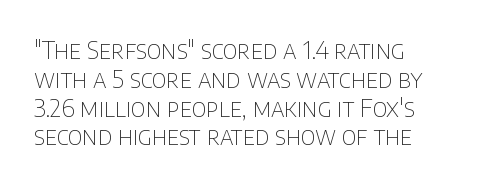
Caption: face not bold, strokes unweighted. Posture: upright roman. Observe the ordinary spacing: letters are neighbours, not strangers. Honestly, there is no underline to notice here at all.
